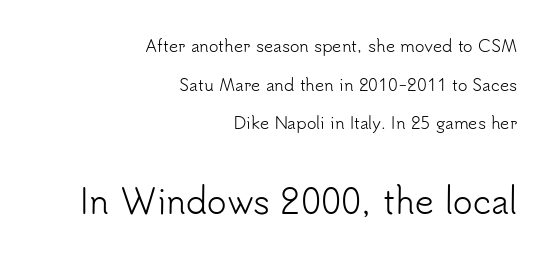
The axis of the letterforms is exactly vertical. The line texture is even and compact thanks to regular tracking. A typesetter would call this proportional, since set widths differ per character. Weight class: somewhere from thin through regular. Right-aligned paragraph, ragged on the left. Character size in the trailing block exceeds that of the leading block.
